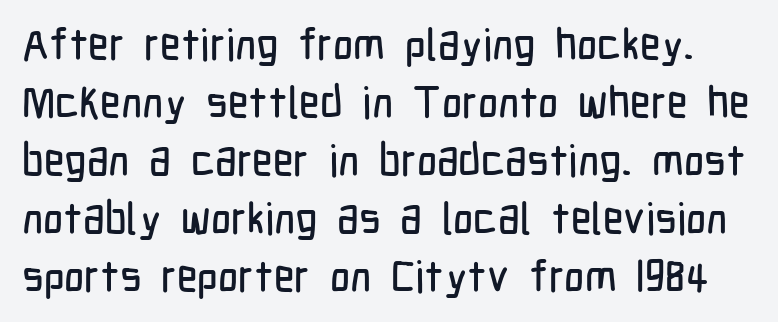
The letters advance in unequal steps, a hallmark of proportional type. To sum up the face: it is a sans, with no serifs. Descender tails drop into unmarked territory. Quick note: interline space is typical.
